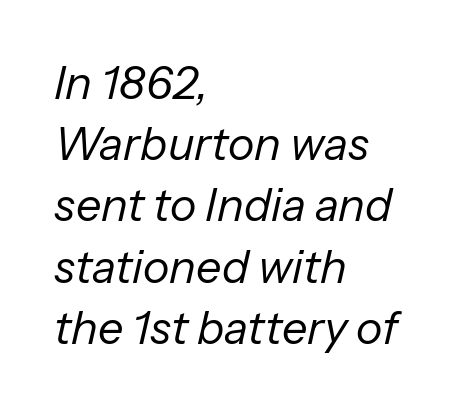
{"italic": "yes", "lean": "right", "slant_degrees": 13, "bold": "no", "weight": "regular", "width": "normal", "stroke_contrast": "low", "x_height": "medium", "monospaced": "no", "underline": "no", "align": "left", "line_spacing": "normal", "line_spacing_ratio": 1.36, "letter_spacing": "normal", "letter_spacing_em": 0.0, "glyph_px": 45}
